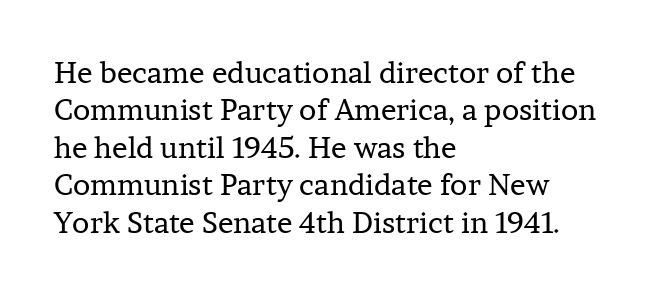
{"serif": "yes", "italic": "no", "bold": "no", "weight": "regular", "width": "normal", "stroke_contrast": "low", "x_height": "medium", "monospaced": "no", "underline": "no", "align": "left", "line_spacing": "normal", "line_spacing_ratio": 1.29, "letter_spacing": "normal", "letter_spacing_em": 0.0, "glyph_px": 29}
